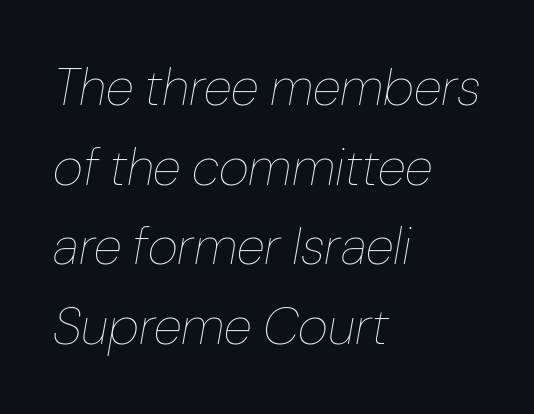
The image shows 52 px thin type, italic (leaning right); set left-aligned, normal line spacing (1.53x), normal letter spacing, not underlined; low stroke contrast and a medium x-height.
